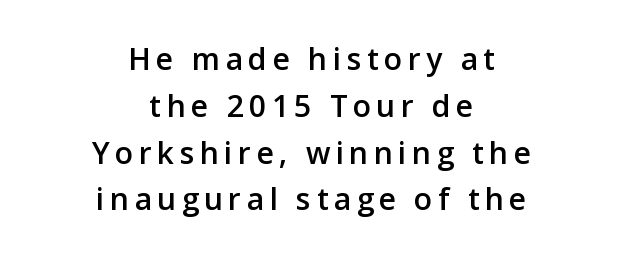
Q: Is the text bold? A: Semi-bold.
Q: Is the text italic (slanted)? A: No, it is upright.
Q: Is the typeface a serif or a sans-serif typeface? A: Sans-serif.
Q: Is the text underlined? A: No.
Q: How is the paragraph aligned? A: Centered.
Q: Is the spacing between lines tight, normal or loose? A: Normal.
Q: Width (condensed, normal, or wide)? A: Normal.
Q: Stroke contrast? A: Low.
Q: x-height? A: Medium.
Q: Monospaced? A: No.
